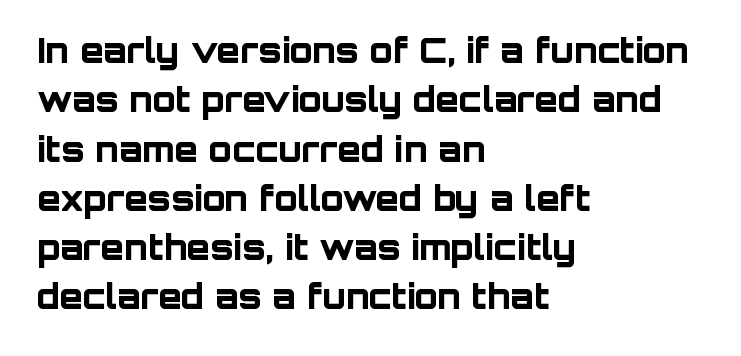
The image shows 34 px bold sans-serif type, upright; set left-aligned, normal line spacing (1.45x), normal letter spacing, not underlined; low stroke contrast and a large x-height.
